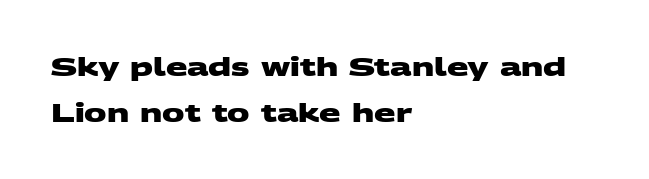
{"bold": "yes", "underline": "no", "align": "left", "line_spacing_ratio": 1.84, "letter_spacing": "normal", "letter_spacing_em": 0.0, "glyph_px": 25}
